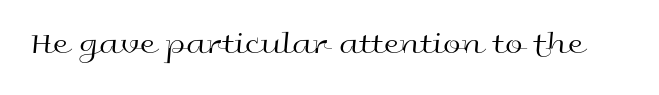
Q: Is the text bold? A: No.
Q: Is the text italic (slanted)? A: No, it is upright.
Q: Is the typeface a serif or a sans-serif typeface? A: Sans-serif.
Q: Is the text underlined? A: No.
Q: Is the spacing between letters normal or unusually wide? A: Normal.
Q: Width (condensed, normal, or wide)? A: Wide.
Q: x-height? A: Medium.
Q: Monospaced? A: No.
